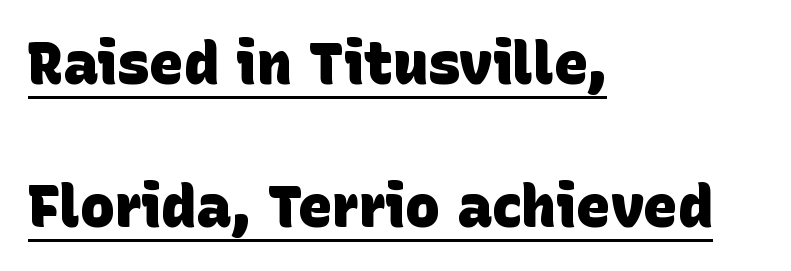
Q: Is the text bold? A: Yes.
Q: Is the typeface a serif or a sans-serif typeface? A: Sans-serif.
Q: Is the text underlined? A: Yes.
Q: How is the paragraph aligned? A: Left-aligned.
Q: Is the spacing between letters normal or unusually wide? A: Normal.
Q: Is the spacing between lines tight, normal or loose? A: Loose.
Q: Width (condensed, normal, or wide)? A: Normal.
Q: Stroke contrast? A: Low.
Q: x-height? A: Large.
Q: Monospaced? A: No.
